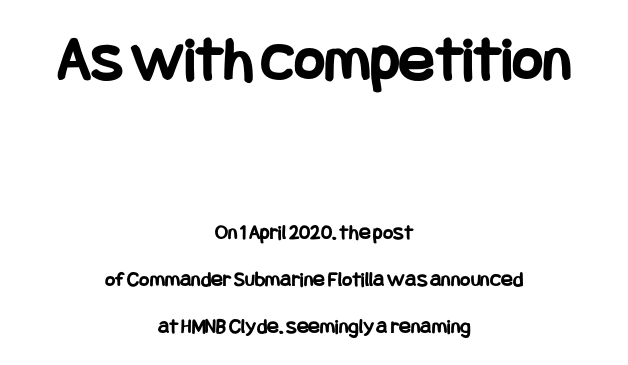
The image shows 66 px bold, condensed sans-serif type, upright; set centered, loose line spacing (2.15x), normal letter spacing, not underlined; the first (top) block is 3.0x larger; low stroke contrast and a large x-height.
